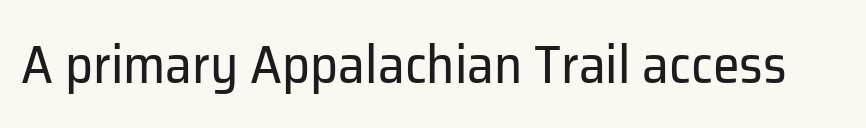
The image shows 54 px regular-weight sans-serif type, upright; set normal letter spacing, not underlined; low stroke contrast and a medium x-height.
